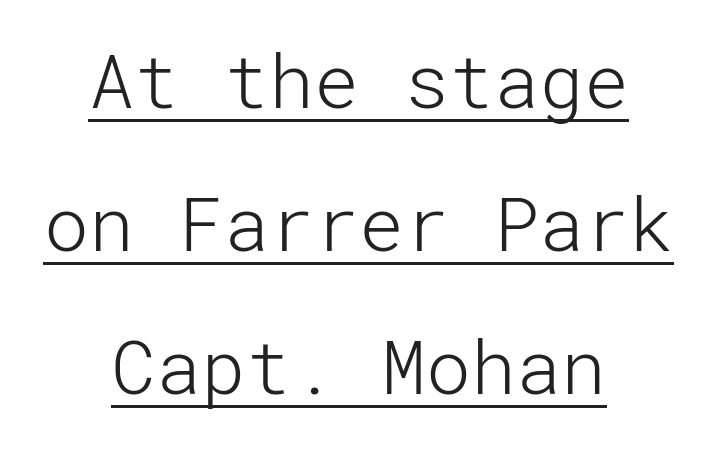
{"serif": "no", "italic": "no", "bold": "no", "weight": "light", "width": "normal", "stroke_contrast": "low", "x_height": "medium", "underline": "yes", "align": "center", "line_spacing": "loose", "line_spacing_ratio": 1.91, "letter_spacing": "normal", "letter_spacing_em": 0.0, "glyph_px": 75}
